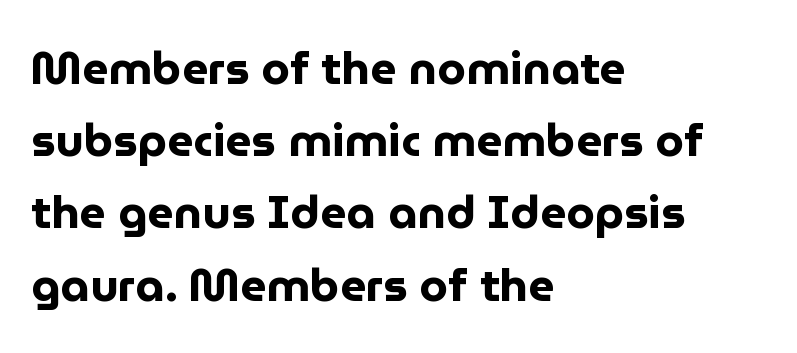
The image shows 46 px bold sans-serif type, upright; set left-aligned, normal line spacing (1.57x), normal letter spacing, not underlined; low stroke contrast and a medium x-height.
